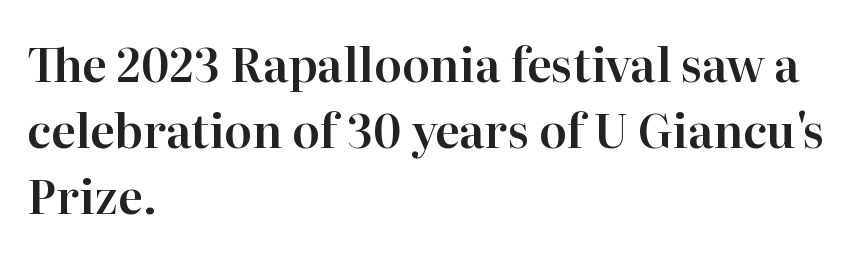
The typeface chosen for these lines features serifs. Spacing between characters is what you'd get straight out of the box. Horizontal bands of white between lines are of average thickness. The foot of each line stays bare and open. The rendering anchors every line to the left-hand side. The letters advance in unequal steps, a hallmark of proportional type.
